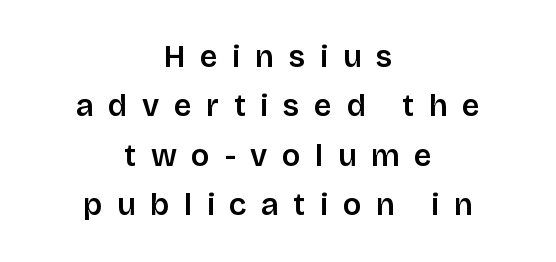
The image shows 31 px sans-serif type, upright; set centered, normal line spacing (1.59x), unusually wide letter spacing (+0.47 em), not underlined; low stroke contrast and a large x-height.
